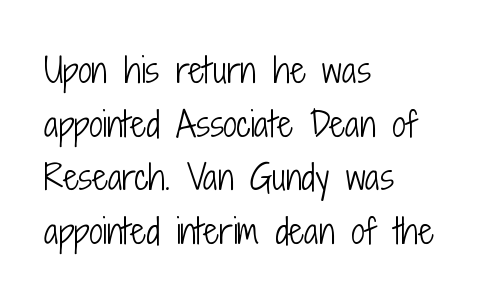
Quick note: not italic, upright. Varying glyph widths throughout — classic text-font behaviour. Letterform terminals end flat and unadorned throughout the passage. Underlining? Definitely not there. The paragraph has a hard left edge and a soft right edge. The passage shown is not bold in any degree.
